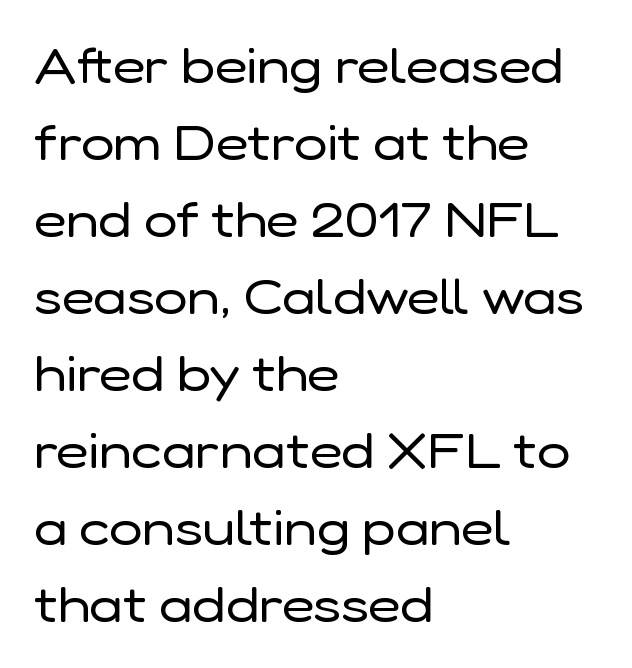
Think of a printed novel: that variable character pitch is what you see here. If you measured baseline to baseline, you'd find a middling distance. When letters stand straight like this, we call the style roman or upright. Teacher's note: observe the even left margin — that is flush-left alignment. A quiet, ordinary-to-light weight characterises the typeface.
